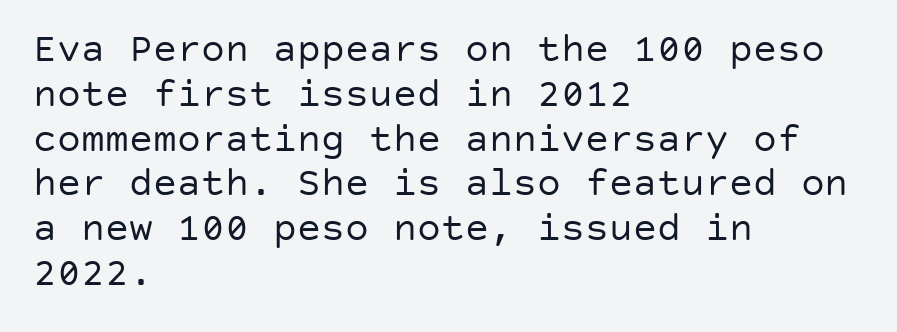
{"serif": "no", "italic": "no", "bold": "no", "weight": "regular", "width": "normal", "stroke_contrast": "low", "x_height": "large", "underline": "no", "align": "left", "line_spacing": "tight", "line_spacing_ratio": 1.12, "letter_spacing": "normal", "letter_spacing_em": 0.0, "glyph_px": 40}
